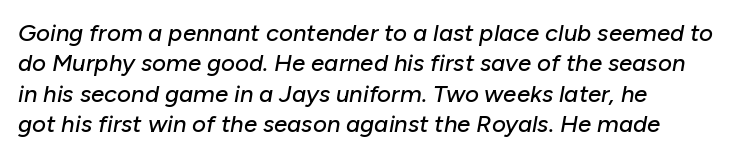
The letters sit at their default tracking, neither squeezed nor spread. Leftover space on each line is placed entirely after the last word. Reading down the column, the eye jumps a familiar distance to each next line. Just letters on the line, the space beneath them empty. The whole block is typeset with a tilt.
